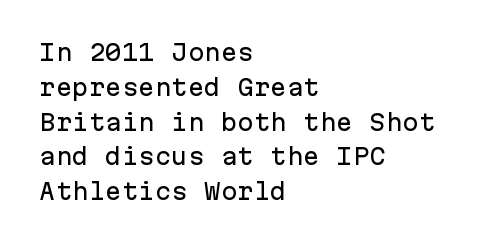
Q: Is the text italic (slanted)? A: No, it is upright.
Q: Is the text underlined? A: No.
Q: How is the paragraph aligned? A: Left-aligned.
Q: Is the spacing between letters normal or unusually wide? A: Normal.
Q: Is the spacing between lines tight, normal or loose? A: Normal.
